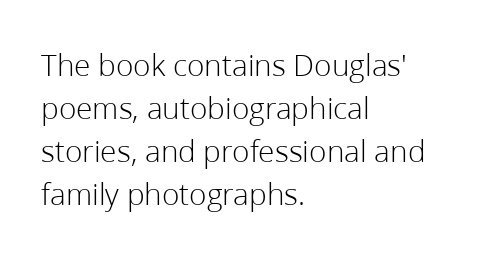
The image shows 32 px light sans-serif type, upright; set left-aligned, normal line spacing (1.34x), normal letter spacing, not underlined; low stroke contrast and a medium x-height.
